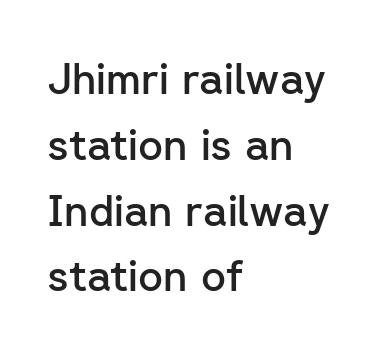
Q: Is the text bold? A: Semi-bold.
Q: Is the text italic (slanted)? A: No, it is upright.
Q: Is the typeface a serif or a sans-serif typeface? A: Sans-serif.
Q: Is the text underlined? A: No.
Q: How is the paragraph aligned? A: Left-aligned.
Q: Is the spacing between letters normal or unusually wide? A: Normal.
Q: Is the spacing between lines tight, normal or loose? A: Normal.
Q: Width (condensed, normal, or wide)? A: Normal.
Q: Stroke contrast? A: Low.
Q: x-height? A: Medium.
Q: Monospaced? A: No.
